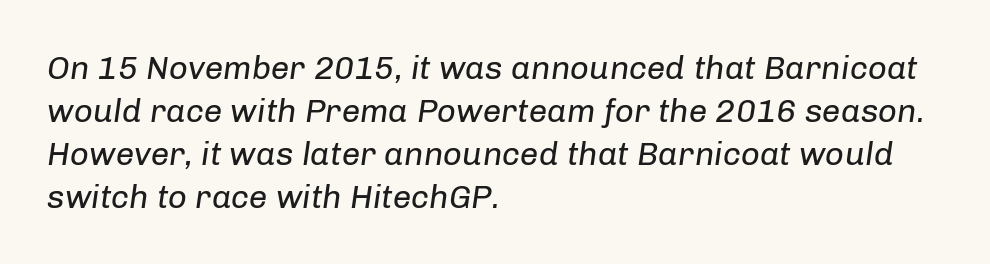
The image shows 33 px regular-weight type, italic (leaning right); set left-aligned, normal line spacing (1.3x), normal letter spacing, not underlined; low stroke contrast and a medium x-height.
